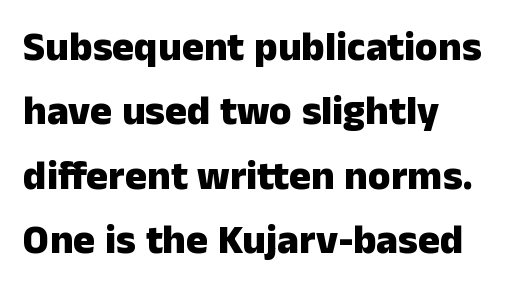
The image shows 41 px heavy sans-serif type, upright; set left-aligned, normal line spacing (1.57x), normal letter spacing, not underlined; low stroke contrast and a medium x-height.
